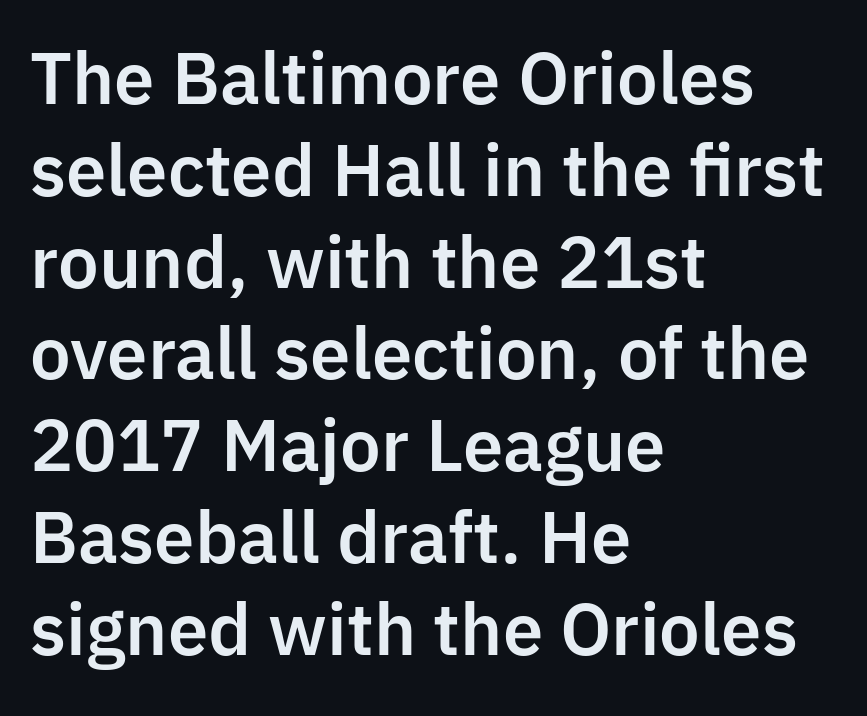
The image shows 69 px sans-serif type, upright; set left-aligned, normal line spacing (1.33x), normal letter spacing, not underlined; low stroke contrast and a medium x-height.
